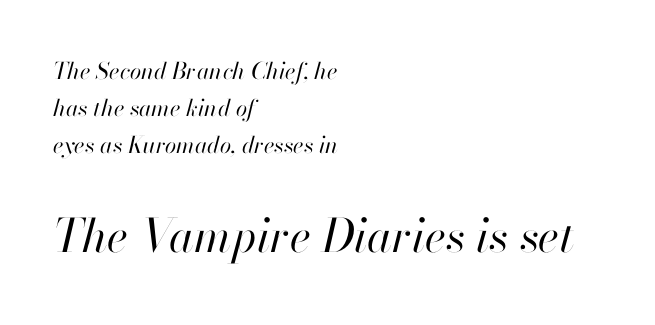
Rows of type keep a routine distance in the vertical direction. The font is comparable to plain body text, perhaps lighter. The zone under the glyphs is completely vacant. Short note: letters normally spaced. The text carries the slant typical of an italic or oblique font.
